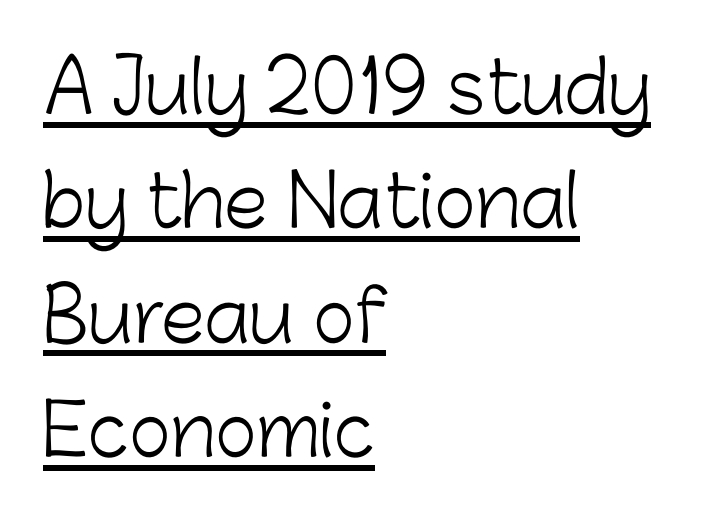
{"serif": "no", "italic": "no", "bold": "no", "weight": "light", "width": "normal", "stroke_contrast": "low", "x_height": "medium", "monospaced": "no", "underline": "yes", "align": "left", "line_spacing": "normal", "line_spacing_ratio": 1.61, "letter_spacing": "normal", "letter_spacing_em": 0.0, "glyph_px": 71}
